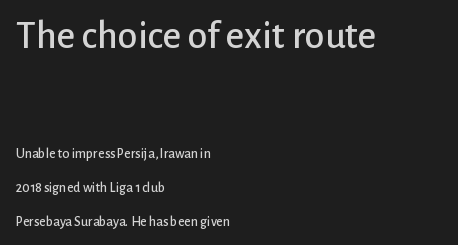
A typesetter would call this zero additional tracking. This is the regular roman posture of the typeface. Each letter keeps its own natural width here, so spacing adapts to shape. Just letters on the line, the space beneath them empty.
